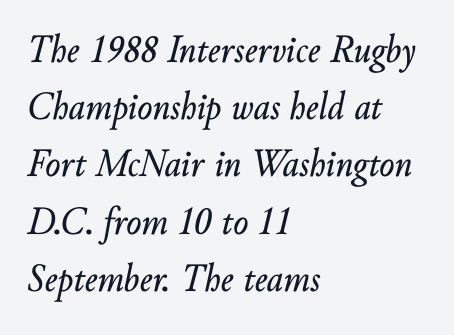
The passage shown stacks its lines at a standard gap. Lines of text with bare space underneath. How are the letters spaced? Ordinarily, with no added tracking. The glyphs look as if they've been sheared to an angle.
